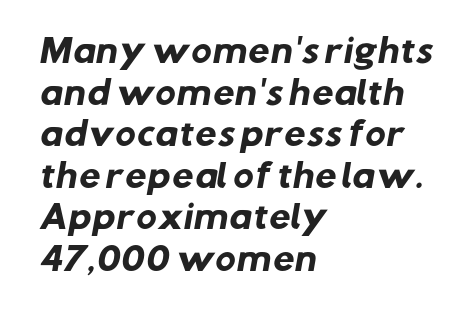
The image shows 31 px heavy sans-serif type; set left-aligned, normal line spacing (1.34x), normal letter spacing, not underlined; low stroke contrast and a medium x-height.
